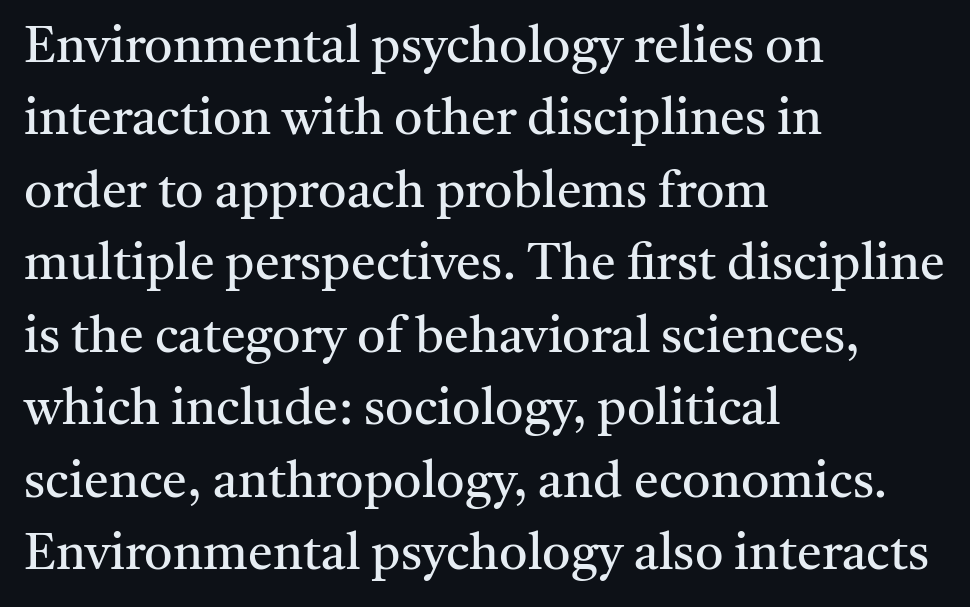
{"serif": "yes", "italic": "no", "bold": "no", "weight": "regular", "width": "normal", "stroke_contrast": "medium", "x_height": "medium", "monospaced": "no", "underline": "no", "align": "left", "line_spacing": "normal", "line_spacing_ratio": 1.45, "letter_spacing": "normal", "letter_spacing_em": 0.0, "glyph_px": 50}
